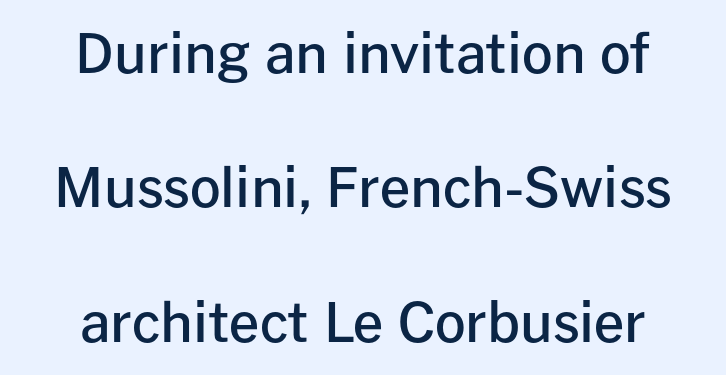
{"serif": "no", "italic": "no", "bold": "semi", "weight": "semibold", "width": "normal", "stroke_contrast": "low", "x_height": "medium", "monospaced": "no", "underline": "no", "align": "center", "line_spacing": "loose", "line_spacing_ratio": 2.49, "letter_spacing": "normal", "letter_spacing_em": 0.0, "glyph_px": 54}
